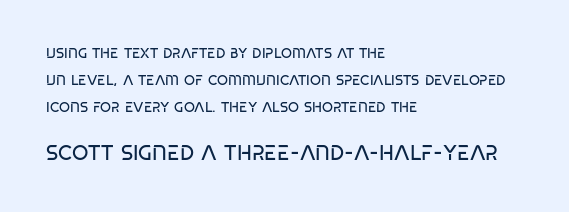
The image shows 21 px text type, upright; set left-aligned, loose line spacing (1.92x), normal letter spacing, not underlined; the second (bottom) block is 1.5x larger.
